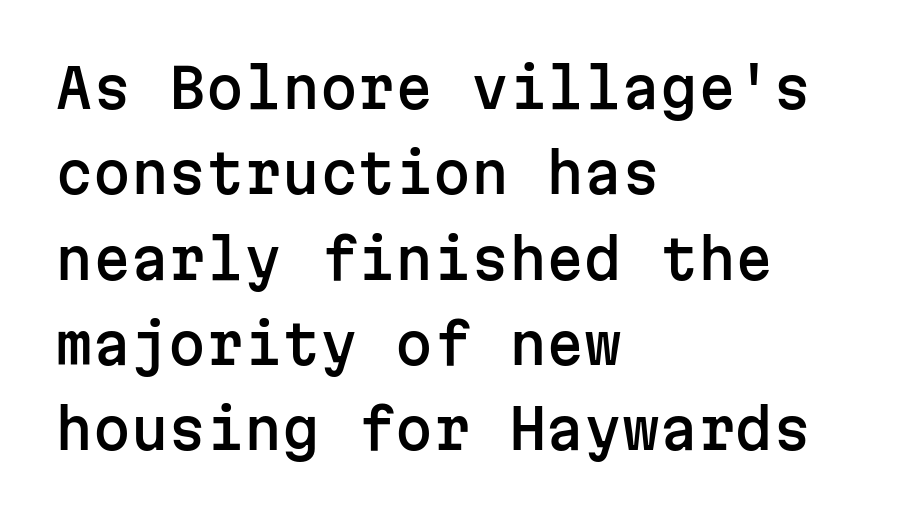
{"serif": "no", "italic": "no", "width": "normal", "stroke_contrast": "low", "x_height": "medium", "monospaced": "yes", "underline": "no", "align": "left", "line_spacing": "normal", "line_spacing_ratio": 1.58, "letter_spacing": "normal", "letter_spacing_em": 0.0, "glyph_px": 54}
